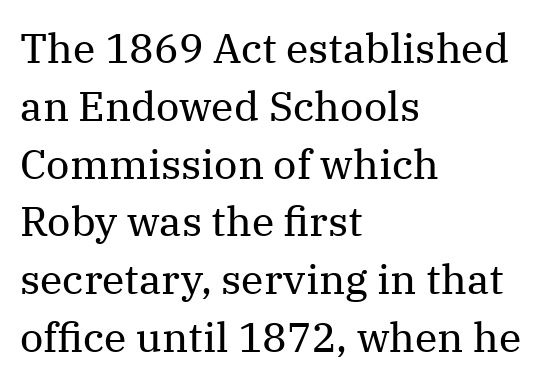
The image shows 41 px regular-weight serif type, upright; set left-aligned, normal line spacing (1.41x), normal letter spacing, not underlined; medium stroke contrast and a medium x-height.
